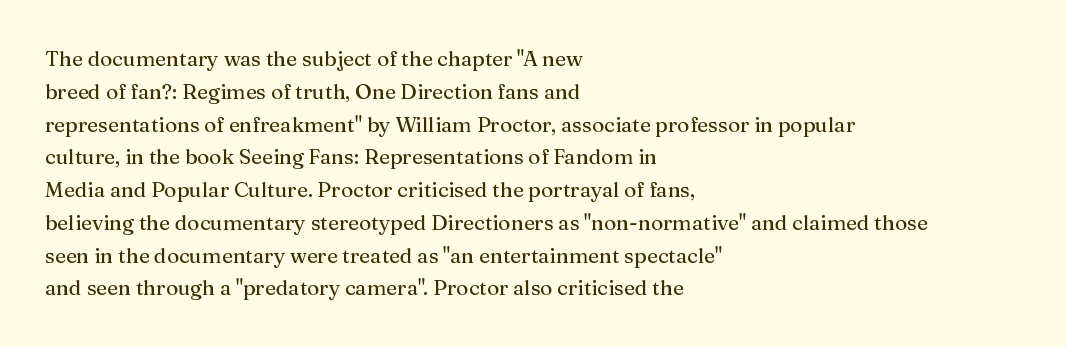
Whoever set this chose a conventional vertical rhythm. Quick note: not italic, upright. Only glyphs here, with clear space below each row. The horizontal fit of the characters is conventional and even. Notice how the passage keeps a crisp vertical edge on the left only.
